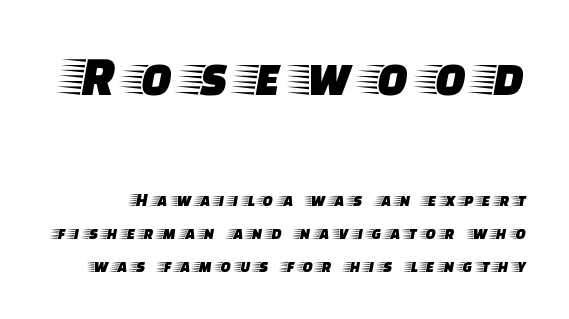
{"serif": "yes", "width": "wide", "stroke_contrast": "low", "x_height": "large", "monospaced": "no", "underline": "no", "line_spacing_ratio": 1.74, "letter_spacing": "wide", "letter_spacing_em": 0.26, "larger_block": "first", "size_ratio": 3.0, "glyph_px": 57}
